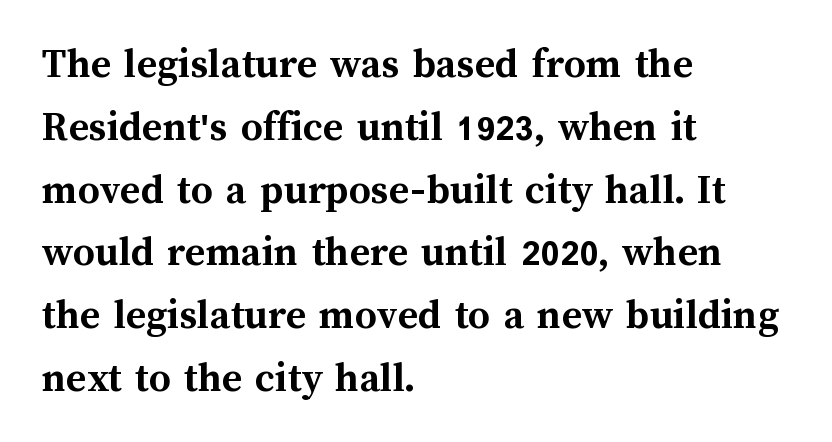
Q: Is the text bold? A: Yes.
Q: Is the text italic (slanted)? A: No, it is upright.
Q: Is the text underlined? A: No.
Q: How is the paragraph aligned? A: Left-aligned.
Q: Is the spacing between letters normal or unusually wide? A: Normal.
Q: Is the spacing between lines tight, normal or loose? A: Normal.
Q: Width (condensed, normal, or wide)? A: Normal.
Q: Stroke contrast? A: Medium.
Q: x-height? A: Medium.
Q: Monospaced? A: No.
